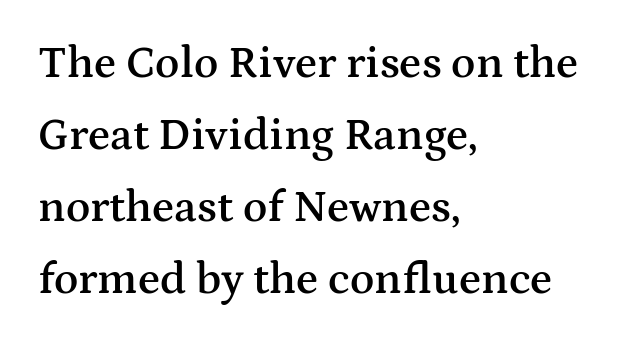
{"serif": "yes", "italic": "no", "bold": "semi", "weight": "semibold", "width": "wide", "stroke_contrast": "medium", "x_height": "medium", "monospaced": "no", "underline": "no", "align": "left", "line_spacing": "normal", "line_spacing_ratio": 1.6, "letter_spacing": "normal", "letter_spacing_em": 0.0, "glyph_px": 45}
